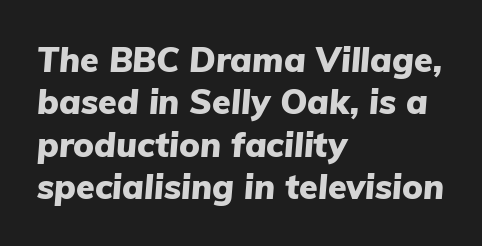
The image shows 34 px heavy type, italic (leaning right); set left-aligned, normal line spacing (1.25x), normal letter spacing, not underlined; low stroke contrast and a medium x-height.
